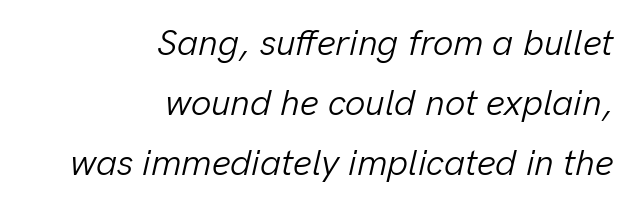
Designer's note — italics engaged. Line spacing here is normal. Think standard paragraph weight, or any step lighter than that. The rendering keeps characters at their native spacing. Casual observation: everything's shoved over to the right. Glance below the letters and you will spot only blank space.
